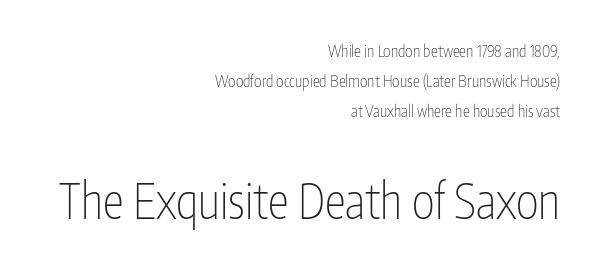
The passage shown is typed in a proportional face where columns would drift. What stands out about the letter spacing? Nothing — it is the standard amount. The space directly below the letters is spotless. The following chunk of copy outweighs the initial chunk in type size. Posture: vertical.
